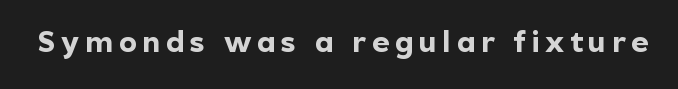
{"serif": "no", "italic": "no", "bold": "yes", "weight": "bold", "width": "normal", "x_height": "medium", "monospaced": "no", "underline": "no", "glyph_px": 30}
